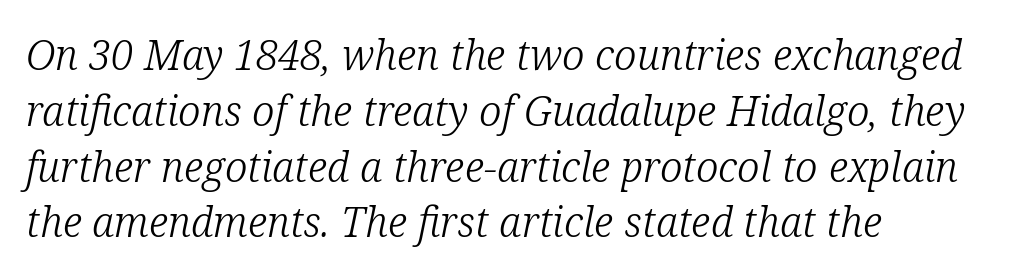
Visually the block forms a straight wall on the left and a jagged coastline on the right. Check the space under the baseline: it is left empty. Think of a printed novel: that variable character pitch is what you see here. The strokes are not fattened; the text isn't bold.
